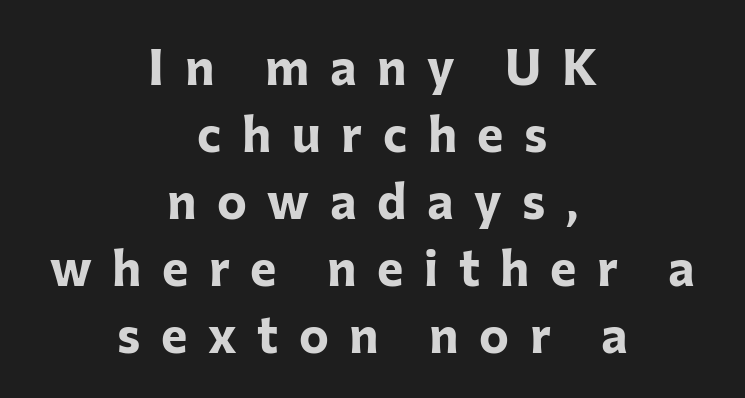
{"serif": "no", "italic": "no", "bold": "yes", "weight": "bold", "width": "normal", "stroke_contrast": "low", "x_height": "medium", "monospaced": "no", "underline": "no", "align": "center", "line_spacing": "normal", "line_spacing_ratio": 1.34, "letter_spacing": "wide", "letter_spacing_em": 0.41, "glyph_px": 50}
